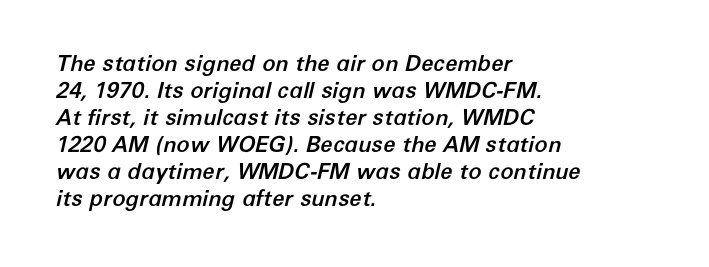
Letter spacing: default. The lines are quadded left. The specimen reads as italic at a glance. Plain, unruled lines of type.
